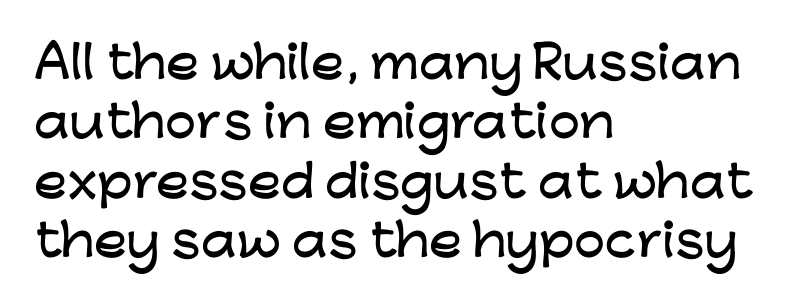
The image shows 44 px wide sans-serif type, upright; set left-aligned, normal line spacing (1.35x), normal letter spacing, not underlined; low stroke contrast and a medium x-height.
